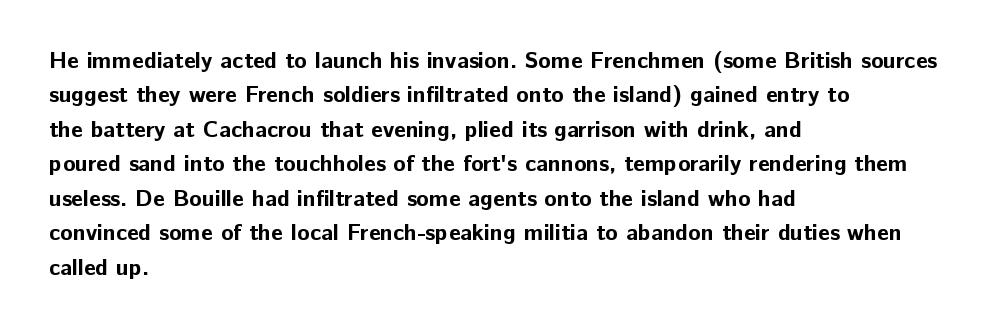
{"italic": "no", "bold": "yes", "underline": "no", "align": "left", "line_spacing": "normal", "line_spacing_ratio": 1.5, "letter_spacing": "normal", "letter_spacing_em": 0.0, "glyph_px": 23}
